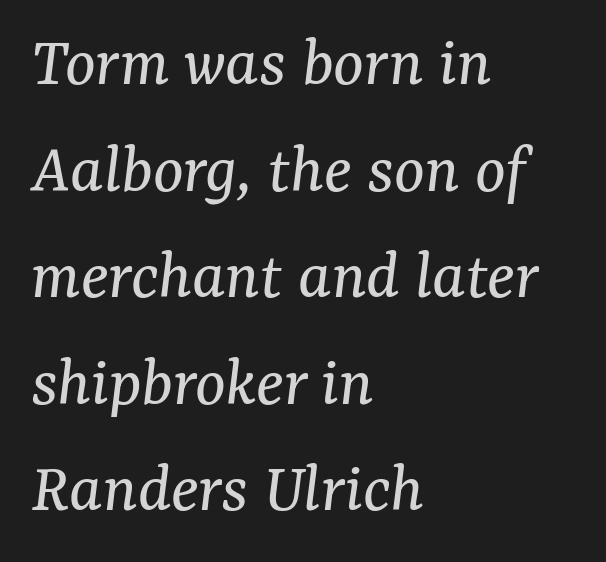
The image shows 72 px regular-weight serif type, italic (leaning right); set left-aligned, normal line spacing (1.48x), normal letter spacing, not underlined; medium stroke contrast and a medium x-height.
